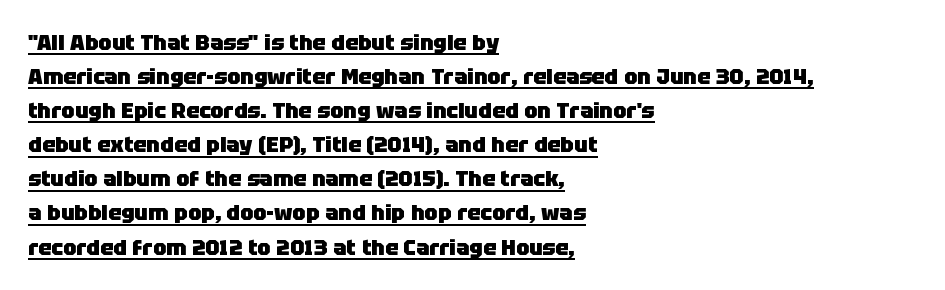
{"italic": "no", "bold": "yes", "underline": "yes", "align": "left", "line_spacing": "normal", "line_spacing_ratio": 1.55, "letter_spacing": "normal", "letter_spacing_em": 0.0, "glyph_px": 22}
